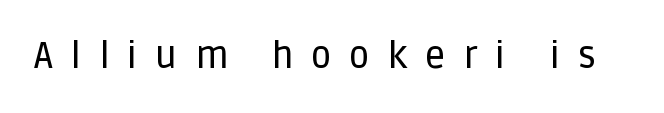
The image shows 36 px sans-serif type, upright; set unusually wide letter spacing (+0.49 em), not underlined; low stroke contrast and a large x-height.
